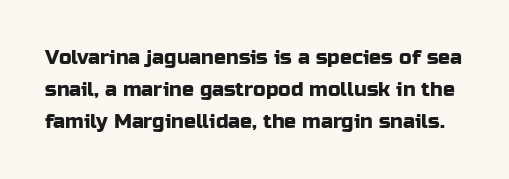
The image shows 20 px text type, upright; set normal line spacing (1.59x), normal letter spacing, not underlined.
